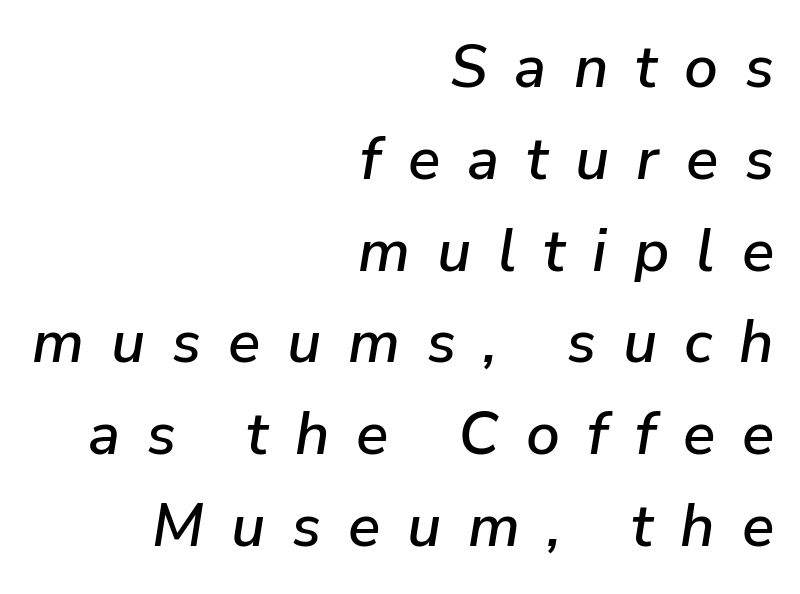
Q: Is the text italic (slanted)? A: Yes, it leans right by about 9 degrees.
Q: Is the text underlined? A: No.
Q: How is the paragraph aligned? A: Right-aligned.
Q: Is the spacing between letters normal or unusually wide? A: Unusually wide.
Q: Is the spacing between lines tight, normal or loose? A: Normal.
Q: Width (condensed, normal, or wide)? A: Normal.
Q: Stroke contrast? A: Low.
Q: x-height? A: Medium.
Q: Monospaced? A: No.
